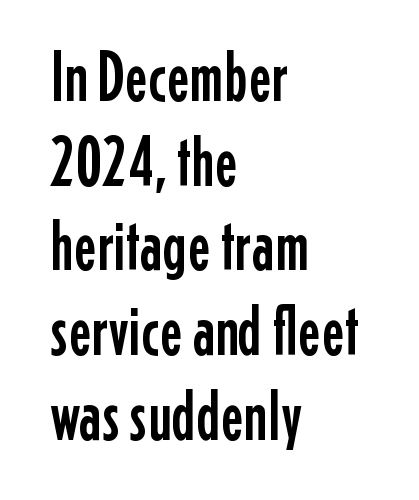
Ascenders rise straight up at ninety degrees. Is this a sans? Yes — the strokes have no serifs. Clear beneath every line of the passage. Alignment: flush left.
